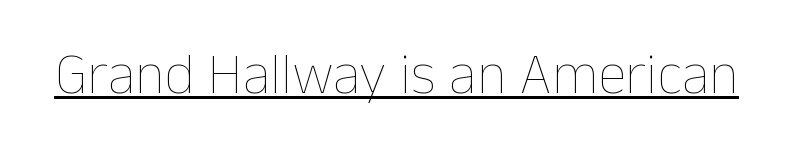
The passage shown is typed in a proportional face where columns would drift. Students, observe the line beneath the letters — that is underlining. A typesetter would mark this as roman, not italic. The passage shown has conventional tracking throughout.
